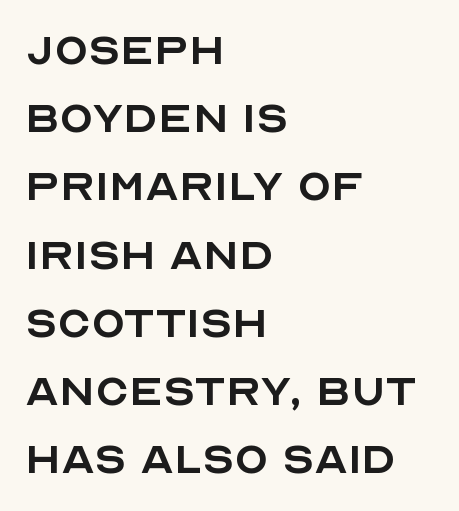
Notice how the passage keeps a crisp vertical edge on the left only. How are the letters spaced? Ordinarily, with no added tracking. Heaviness? Minimal to ordinary, like unemphasized prose. Unlike italic type, these characters show no tilt at all. Letters rest on an invisible, unmarked baseline. Serifs: no, the terminals of the letterforms are clean.
